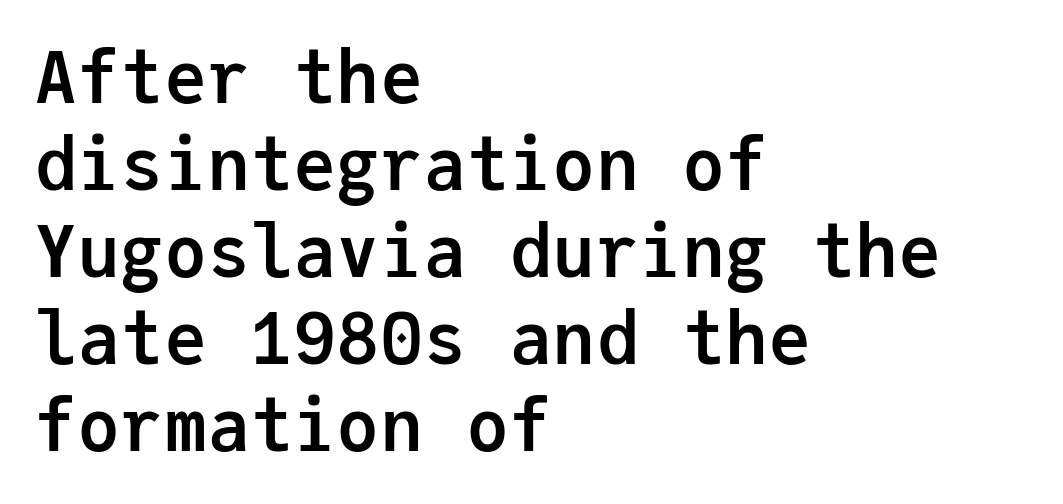
Q: Is the text bold? A: Yes.
Q: Is the text italic (slanted)? A: No, it is upright.
Q: Is the typeface a serif or a sans-serif typeface? A: Sans-serif.
Q: Is the text underlined? A: No.
Q: How is the paragraph aligned? A: Left-aligned.
Q: Is the spacing between letters normal or unusually wide? A: Normal.
Q: Width (condensed, normal, or wide)? A: Normal.
Q: Stroke contrast? A: Low.
Q: x-height? A: Medium.
Q: Monospaced? A: Yes.
